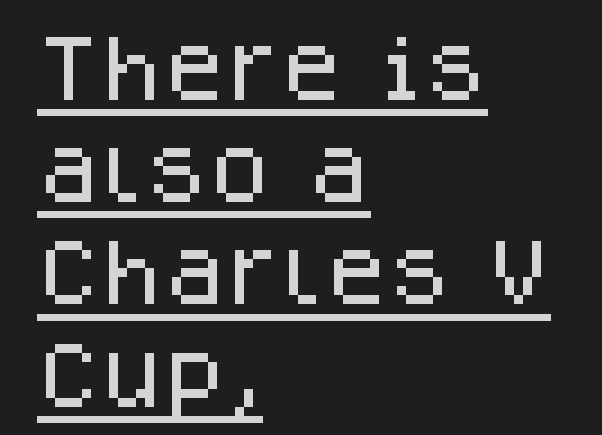
In CSS terms this would be text-align: left. Nobody touched the tracking dial on this one. This sample has the flowing, uneven cadence of proportional lettering. This is the regular roman posture of the typeface.
